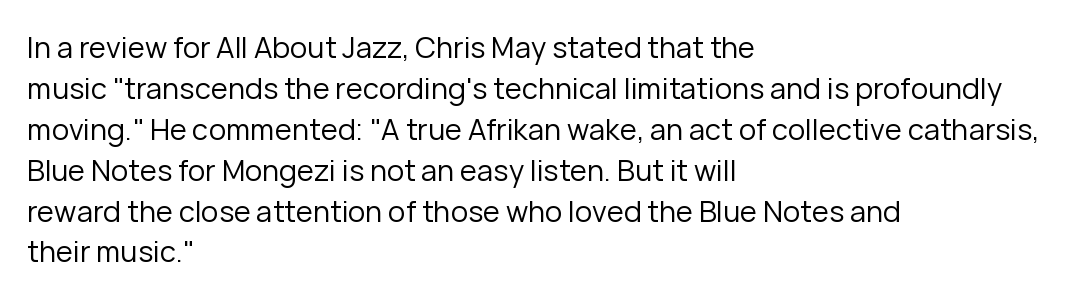
{"serif": "no", "italic": "no", "bold": "no", "weight": "regular", "width": "normal", "stroke_contrast": "low", "x_height": "medium", "monospaced": "no", "underline": "no", "align": "left", "line_spacing": "normal", "line_spacing_ratio": 1.41, "letter_spacing": "normal", "letter_spacing_em": 0.0, "glyph_px": 29}
